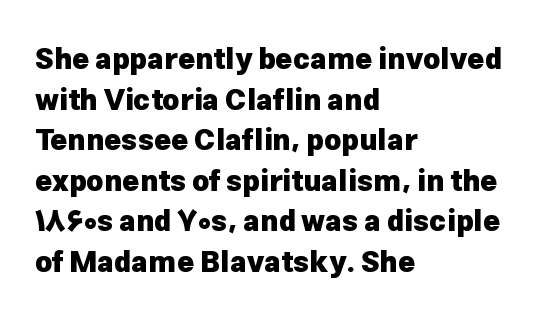
Compared with an ordinary text face, these strokes are far heavier — a full bold. Unlike a traditional serif, this face leaves its strokes unadorned. Each letter keeps its own natural width here, so spacing adapts to shape. These lines were composed using upright roman letters. The line texture is even and compact thanks to regular tracking.
